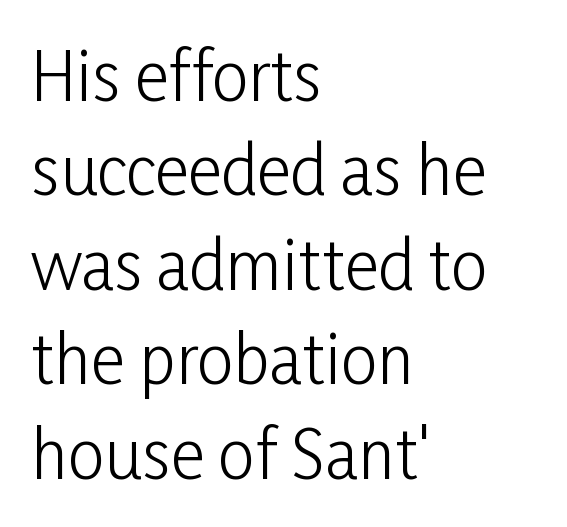
{"serif": "no", "italic": "no", "bold": "no", "weight": "light", "width": "condensed", "stroke_contrast": "low", "x_height": "medium", "monospaced": "no", "underline": "no", "align": "left", "line_spacing": "normal", "line_spacing_ratio": 1.43, "letter_spacing": "normal", "letter_spacing_em": 0.0, "glyph_px": 66}
